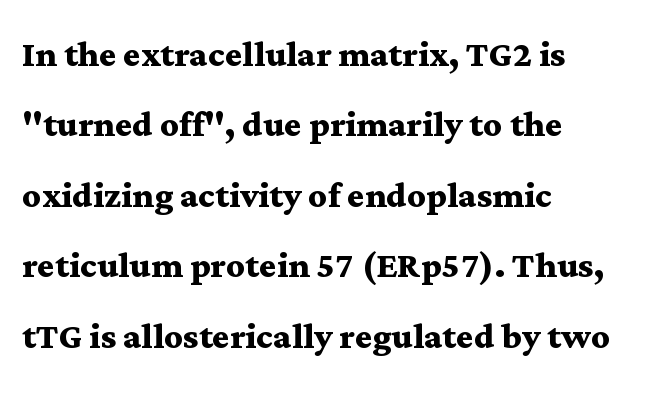
The strokes are fattened all the way to bold. Interline gaps are of average width in this sample. Style check: upright. Leftover space on each line is placed entirely after the last word.
